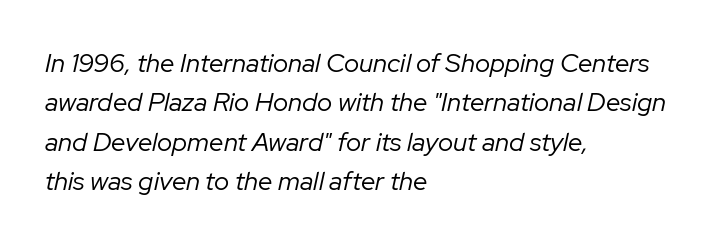
Q: Is the text bold? A: No.
Q: Is the text italic (slanted)? A: Yes, it leans right by about 12 degrees.
Q: Is the text underlined? A: No.
Q: How is the paragraph aligned? A: Left-aligned.
Q: Is the spacing between letters normal or unusually wide? A: Normal.
Q: Is the spacing between lines tight, normal or loose? A: Normal.
